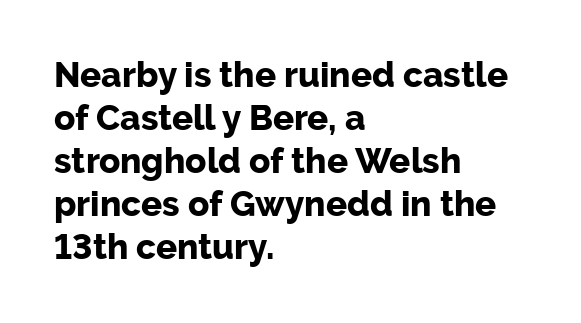
Reading down the block, your eye returns to a fixed left position each line. When letters stand straight like this, we call the style roman or upright. Each row of text sits above clean, open space. Grotesque or geometric, the face here clearly has no serifs. No extra tracking has been applied to these lines.
